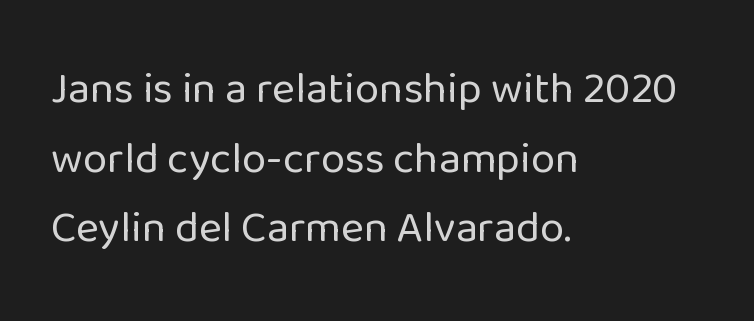
The image shows 44 px regular-weight sans-serif type, upright; set left-aligned, normal line spacing (1.58x), normal letter spacing, not underlined; low stroke contrast and a medium x-height.
